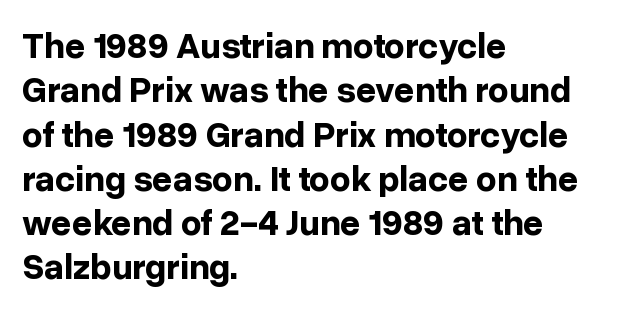
{"serif": "no", "italic": "no", "bold": "yes", "weight": "bold", "width": "normal", "stroke_contrast": "low", "x_height": "medium", "monospaced": "no", "underline": "no", "align": "left", "line_spacing_ratio": 1.23, "letter_spacing": "normal", "letter_spacing_em": 0.0, "glyph_px": 36}
